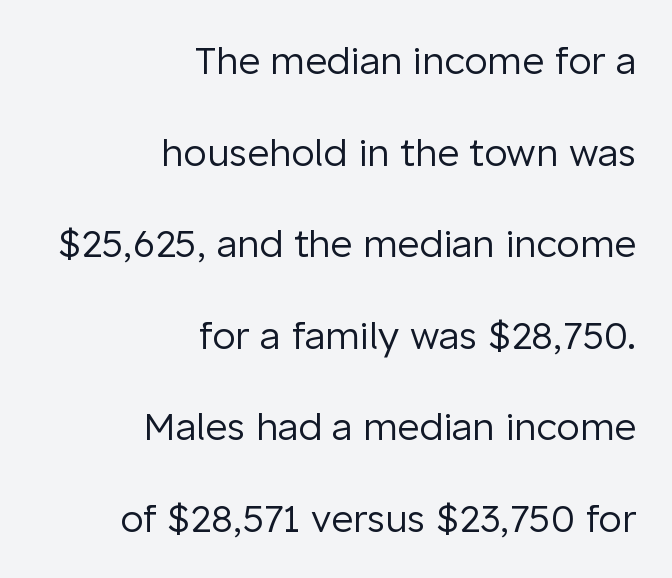
Looks like regular typesetting: each glyph gets only the width it needs. This rendering leaves character spacing at its baseline value. What kind of face is this? One without serifs — a sans. A clean baseline with only descenders dipping below it. Posture: straight, roman, zero tilt. The passage shown stacks its lines with a broad gap.
